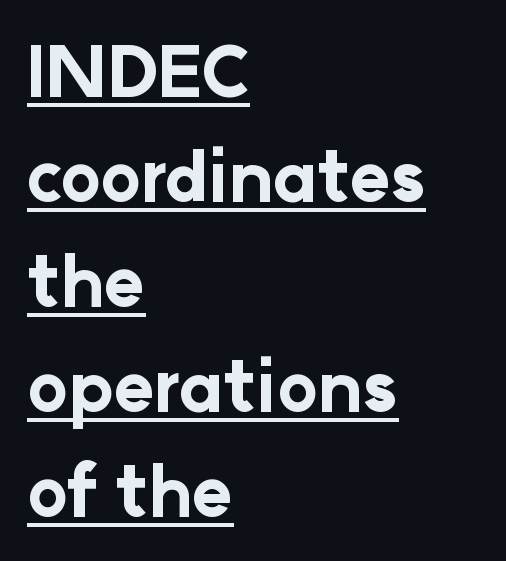
Stroke terminals: plain, sans-serif. Is there much room between lines? A standard amount, neither cramped nor airy. Each word holds together tightly as a unit, with standard inter-letter gaps. Caption: bold face, heavy strokes. The paragraph has a hard left edge and a soft right edge. The glyphs are accompanied by a horizontal stroke just below them.
